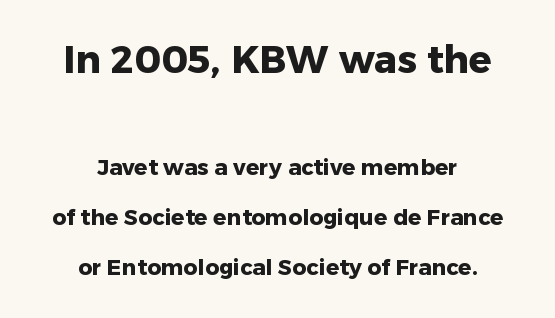
{"serif": "no", "italic": "no", "bold": "yes", "weight": "heavy", "width": "normal", "stroke_contrast": "low", "x_height": "medium", "monospaced": "no", "underline": "no", "align": "center", "line_spacing": "loose", "line_spacing_ratio": 2.28, "letter_spacing": "normal", "letter_spacing_em": 0.0, "larger_block": "first", "size_ratio": 1.73, "glyph_px": 38}
